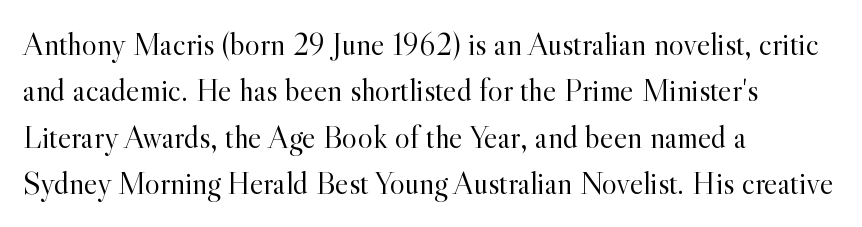
The image shows 32 px light serif type, upright; set left-aligned, normal line spacing (1.45x), normal letter spacing, not underlined; a small x-height.
